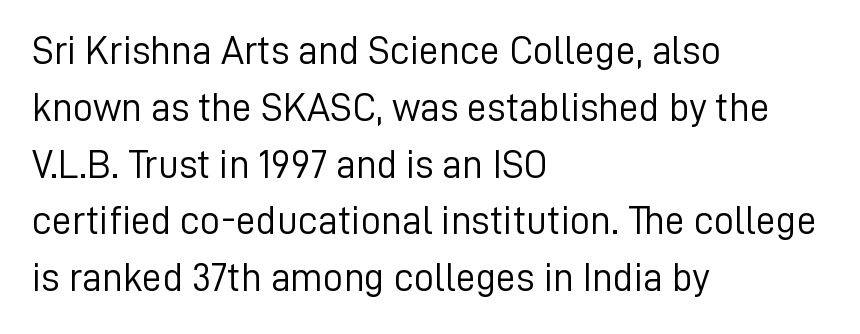
The image shows 40 px light sans-serif type, upright; set left-aligned, normal line spacing (1.42x), normal letter spacing, not underlined; low stroke contrast and a medium x-height.
